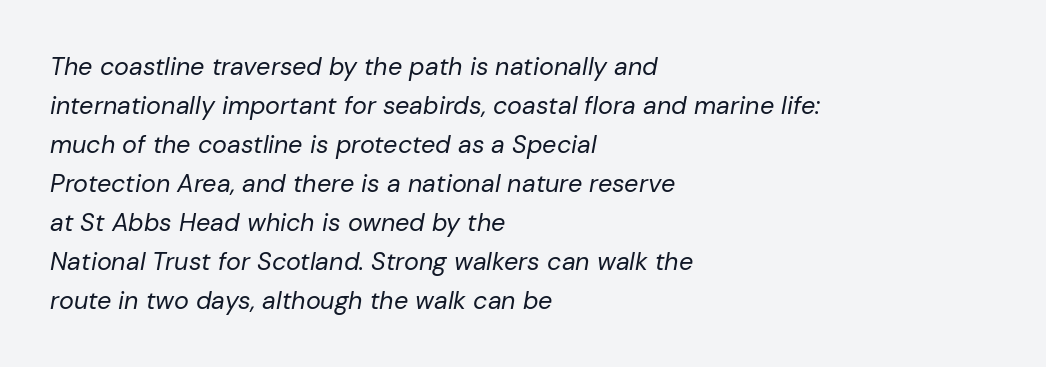
Q: Is the text bold? A: No.
Q: Is the text italic (slanted)? A: Yes, it leans right by about 10 degrees.
Q: Is the text underlined? A: No.
Q: How is the paragraph aligned? A: Left-aligned.
Q: Is the spacing between letters normal or unusually wide? A: Normal.
Q: Is the spacing between lines tight, normal or loose? A: Normal.
